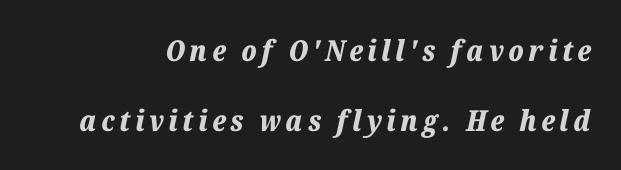
{"italic": "yes", "lean": "right", "slant_degrees": 12, "bold": "yes", "weight": "bold", "width": "normal", "stroke_contrast": "low", "x_height": "medium", "monospaced": "no", "underline": "no", "line_spacing": "loose", "line_spacing_ratio": 2.41, "glyph_px": 29}
